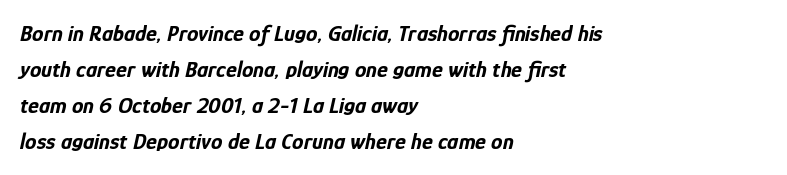
{"italic": "yes", "lean": "right", "slant_degrees": 12, "bold": "yes", "underline": "no", "align": "left", "line_spacing": "normal", "line_spacing_ratio": 1.56, "letter_spacing": "normal", "letter_spacing_em": 0.0, "glyph_px": 23}
